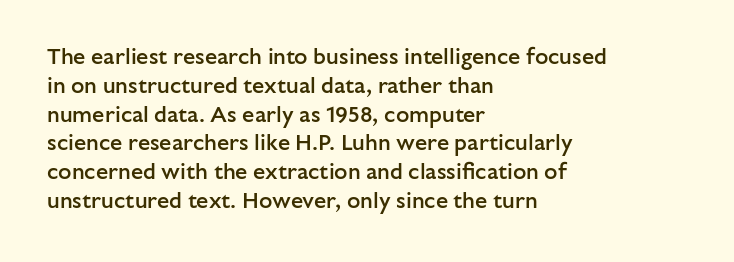
Q: Is the text bold? A: Semi-bold.
Q: Is the text italic (slanted)? A: No, it is upright.
Q: Is the text underlined? A: No.
Q: How is the paragraph aligned? A: Left-aligned.
Q: Is the spacing between letters normal or unusually wide? A: Normal.
Q: Is the spacing between lines tight, normal or loose? A: Normal.
